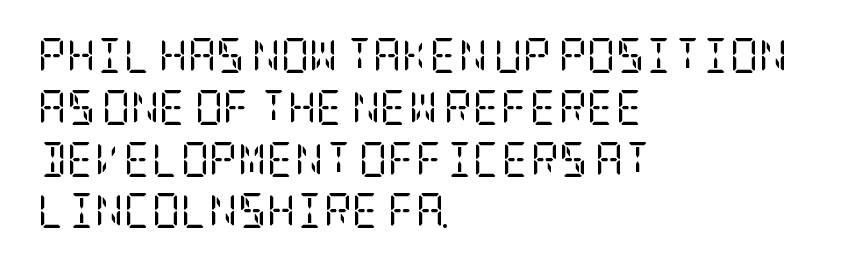
The words here are not underlined. The lettering holds an erect, upright posture throughout. Nothing unusual about the tracking: characters are spaced as the font intends. The passage shown is typeset with a serif family.
